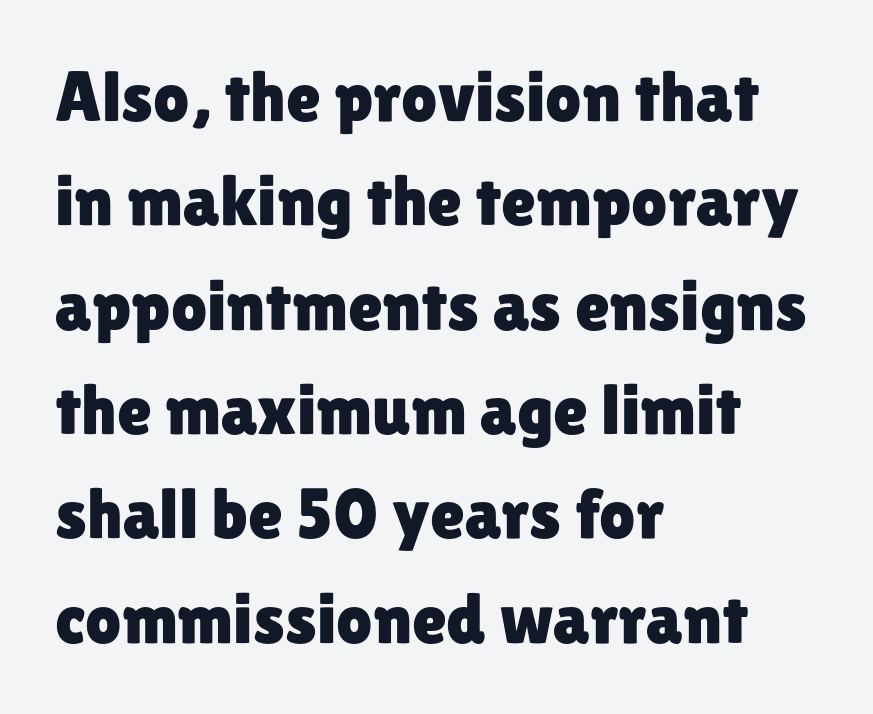
Q: Is the text italic (slanted)? A: No, it is upright.
Q: Is the typeface a serif or a sans-serif typeface? A: Sans-serif.
Q: Is the text underlined? A: No.
Q: How is the paragraph aligned? A: Left-aligned.
Q: Is the spacing between letters normal or unusually wide? A: Normal.
Q: Is the spacing between lines tight, normal or loose? A: Normal.
Q: Width (condensed, normal, or wide)? A: Normal.
Q: Stroke contrast? A: Low.
Q: x-height? A: Medium.
Q: Monospaced? A: No.
